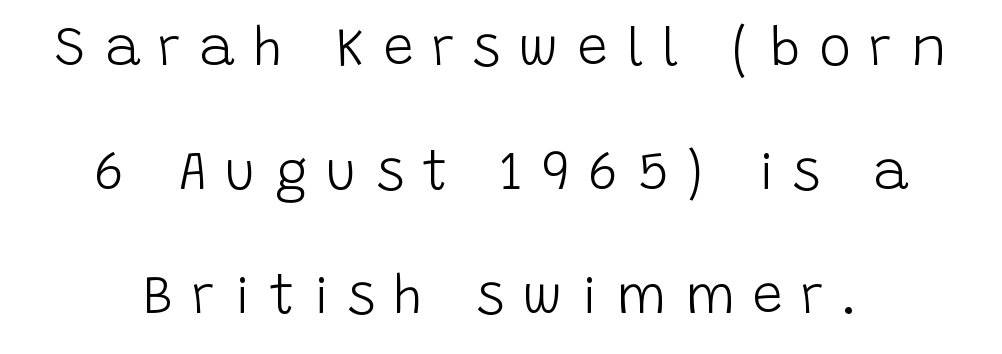
Q: Is the text bold? A: No.
Q: Is the text italic (slanted)? A: No, it is upright.
Q: Is the typeface a serif or a sans-serif typeface? A: Sans-serif.
Q: Is the text underlined? A: No.
Q: Is the spacing between letters normal or unusually wide? A: Unusually wide.
Q: Is the spacing between lines tight, normal or loose? A: Loose.
Q: Width (condensed, normal, or wide)? A: Normal.
Q: Stroke contrast? A: Low.
Q: x-height? A: Large.
Q: Monospaced? A: No.
